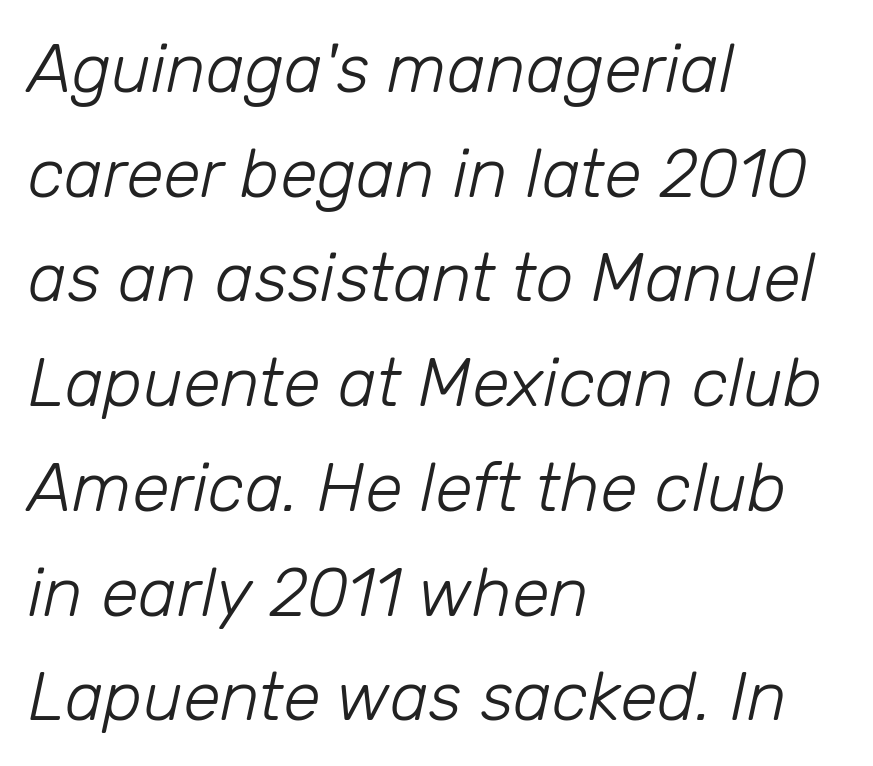
Stroke mass is kept to a normal reading level or below. Think of a printed novel: that variable character pitch is what you see here. Horizontal alignment here is leftward, the default for most running prose. Rendered with sloped, italic letterforms. The leading is moderate, giving the passage an even texture. The letterforms sit shoulder to shoulder at normal distance.
